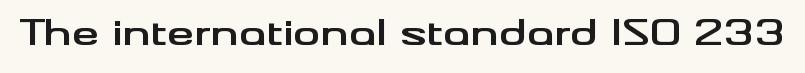
Q: Is the text bold? A: Yes.
Q: Is the text italic (slanted)? A: No, it is upright.
Q: Is the typeface a serif or a sans-serif typeface? A: Sans-serif.
Q: Is the text underlined? A: No.
Q: Is the spacing between letters normal or unusually wide? A: Normal.
Q: Width (condensed, normal, or wide)? A: Wide.
Q: Stroke contrast? A: Medium.
Q: x-height? A: Small.
Q: Monospaced? A: No.
